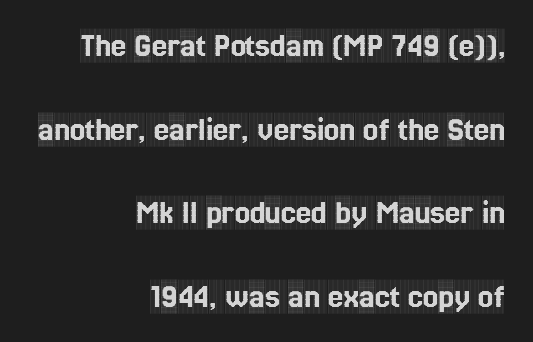
Q: Is the text italic (slanted)? A: No, it is upright.
Q: Is the typeface a serif or a sans-serif typeface? A: Serif.
Q: Is the text underlined? A: No.
Q: How is the paragraph aligned? A: Right-aligned.
Q: Is the spacing between letters normal or unusually wide? A: Normal.
Q: Is the spacing between lines tight, normal or loose? A: Loose.
Q: Width (condensed, normal, or wide)? A: Condensed.
Q: x-height? A: Large.
Q: Monospaced? A: No.
